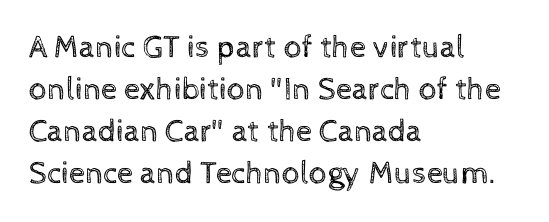
The image shows 32 px regular-weight type, upright; set left-aligned, normal line spacing (1.31x), normal letter spacing, not underlined; a medium x-height.
